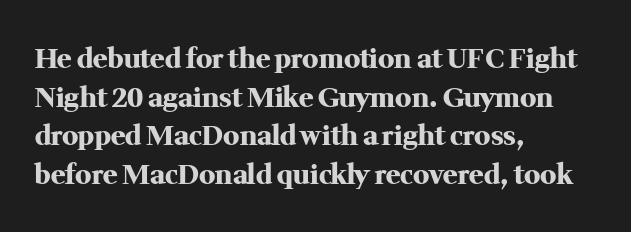
{"italic": "no", "bold": "yes", "underline": "no", "align": "left", "line_spacing": "normal", "line_spacing_ratio": 1.43, "letter_spacing": "normal", "letter_spacing_em": 0.0, "glyph_px": 27}
